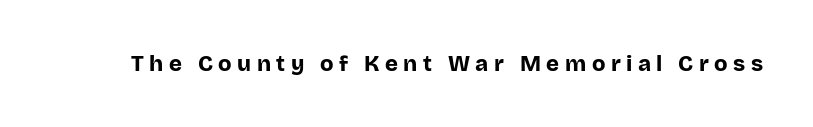
The image shows 22 px bold type, upright; set unusually wide letter spacing (+0.25 em), not underlined.
